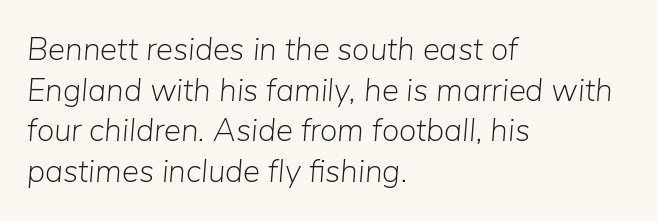
Q: Is the text bold? A: No.
Q: Is the text italic (slanted)? A: Yes, it leans right by about 5 degrees.
Q: Is the text underlined? A: No.
Q: How is the paragraph aligned? A: Left-aligned.
Q: Is the spacing between letters normal or unusually wide? A: Normal.
Q: Is the spacing between lines tight, normal or loose? A: Normal.
Q: Width (condensed, normal, or wide)? A: Normal.
Q: Stroke contrast? A: Low.
Q: x-height? A: Medium.
Q: Monospaced? A: No.
